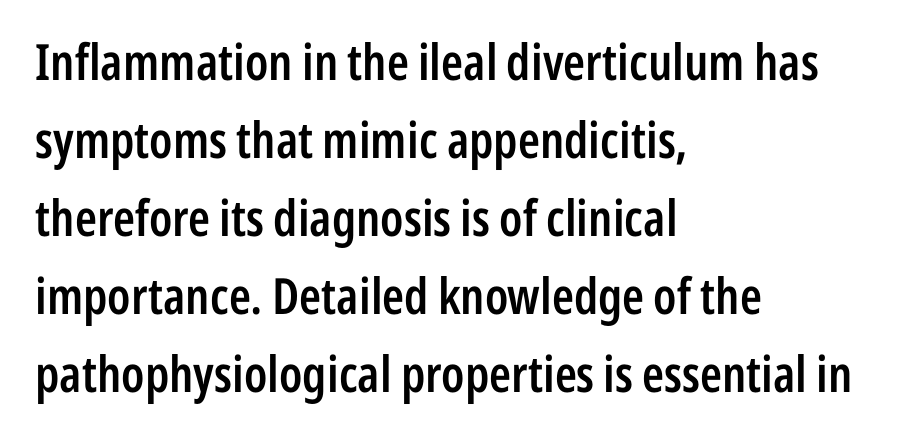
{"serif": "no", "italic": "no", "bold": "semi", "weight": "semibold", "width": "condensed", "stroke_contrast": "low", "x_height": "medium", "monospaced": "no", "underline": "no", "align": "left", "line_spacing": "normal", "line_spacing_ratio": 1.56, "letter_spacing": "normal", "letter_spacing_em": 0.0, "glyph_px": 50}
